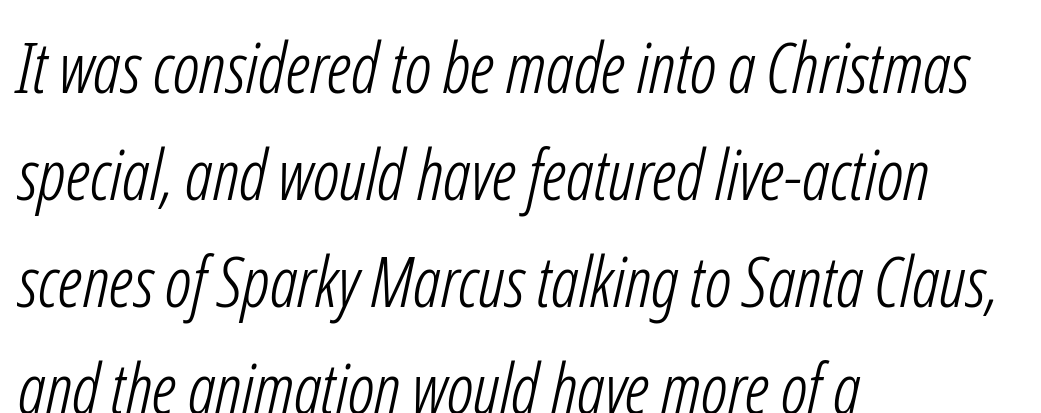
Q: Is the text bold? A: No.
Q: Is the typeface a serif or a sans-serif typeface? A: Sans-serif.
Q: Is the text underlined? A: No.
Q: How is the paragraph aligned? A: Left-aligned.
Q: Is the spacing between letters normal or unusually wide? A: Normal.
Q: Is the spacing between lines tight, normal or loose? A: Normal.
Q: Width (condensed, normal, or wide)? A: Condensed.
Q: Stroke contrast? A: Low.
Q: x-height? A: Medium.
Q: Monospaced? A: No.
